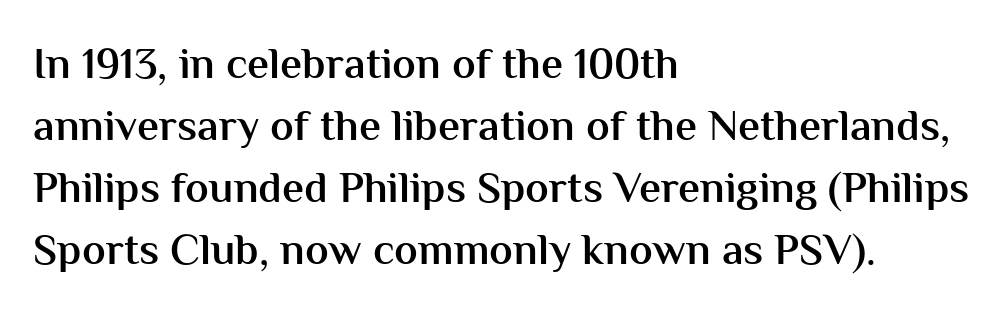
The image shows 44 px semibold sans-serif type, upright; set left-aligned, normal line spacing (1.41x), normal letter spacing, not underlined; medium stroke contrast and a medium x-height.
